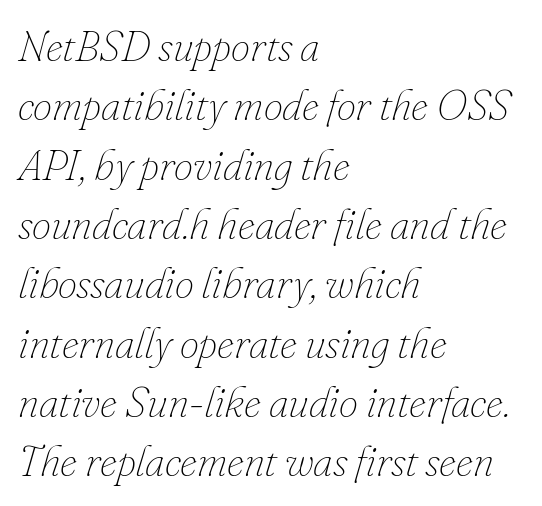
The image shows 43 px thin type, italic (leaning right); set left-aligned, normal line spacing (1.38x), normal letter spacing, not underlined; low stroke contrast and a small x-height.
